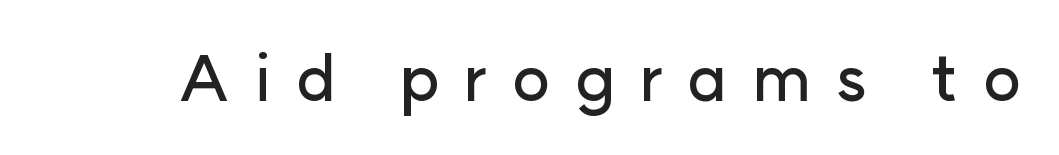
{"serif": "no", "italic": "no", "width": "normal", "stroke_contrast": "low", "x_height": "medium", "monospaced": "no", "underline": "no", "letter_spacing": "wide", "letter_spacing_em": 0.38, "glyph_px": 64}
